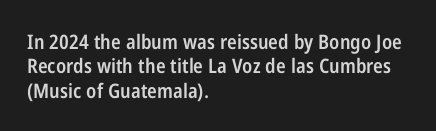
A typesetter would mark this as roman, not italic. Standard letterfit; no display-style spreading of the glyphs. This is the in-between weight designers call semibold or demi. The rendering anchors every line to the left-hand side. The area under the type is left untouched.
